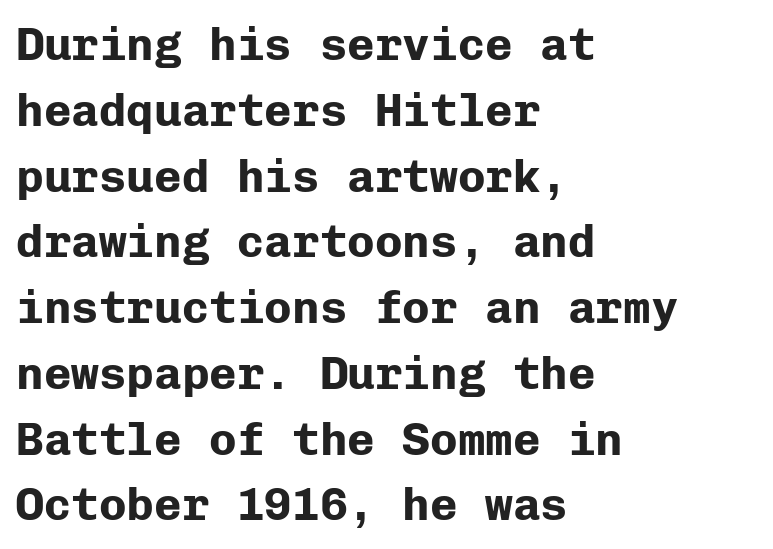
The image shows 46 px bold sans-serif type, upright, monospaced; set left-aligned, normal line spacing (1.43x), normal letter spacing, not underlined; low stroke contrast and a medium x-height.
